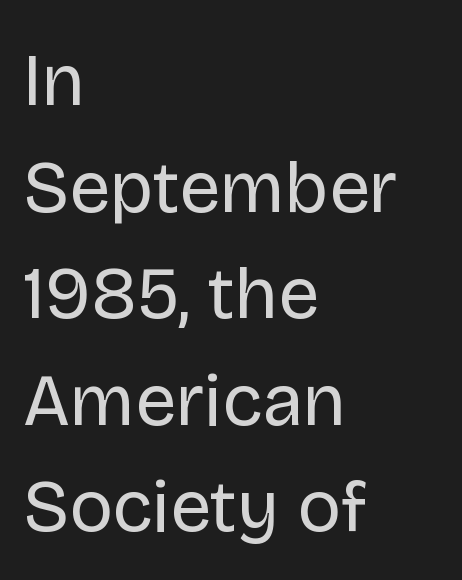
The image shows 73 px regular-weight sans-serif type, upright; set left-aligned, normal line spacing (1.46x), normal letter spacing, not underlined; low stroke contrast and a large x-height.
